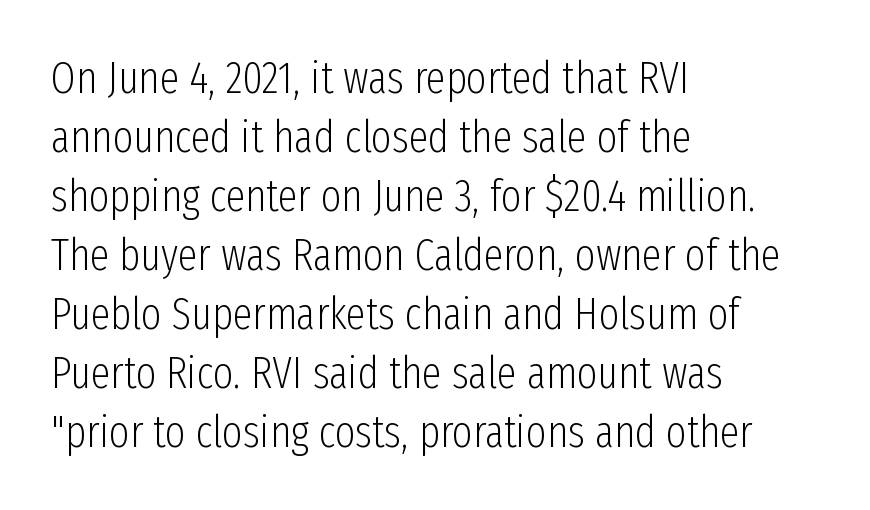
Q: Is the text bold? A: No.
Q: Is the text italic (slanted)? A: No, it is upright.
Q: Is the typeface a serif or a sans-serif typeface? A: Sans-serif.
Q: Is the text underlined? A: No.
Q: How is the paragraph aligned? A: Left-aligned.
Q: Is the spacing between letters normal or unusually wide? A: Normal.
Q: Is the spacing between lines tight, normal or loose? A: Normal.
Q: Width (condensed, normal, or wide)? A: Condensed.
Q: Stroke contrast? A: Low.
Q: x-height? A: Medium.
Q: Monospaced? A: No.
